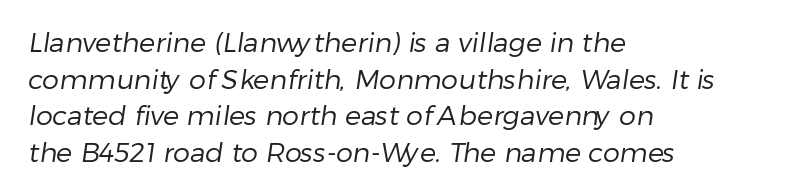
The image shows 27 px text type; set left-aligned, normal line spacing (1.36x), normal letter spacing, not underlined.
